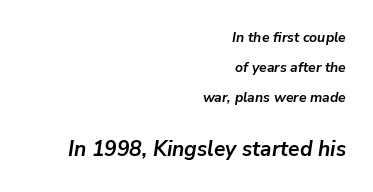
The image shows 21 px bold type, italic (leaning right); set right-aligned, loose line spacing (2.15x), normal letter spacing, not underlined; the second (bottom) block is 1.5x larger.
